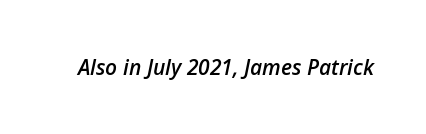
Summary of weight: moderately heavy, a semibold. Letters rest on an invisible, unmarked baseline. This sample uses an oblique cut, with every glyph tilted off the vertical. Glyph-to-glyph distance matches everyday printed text.
